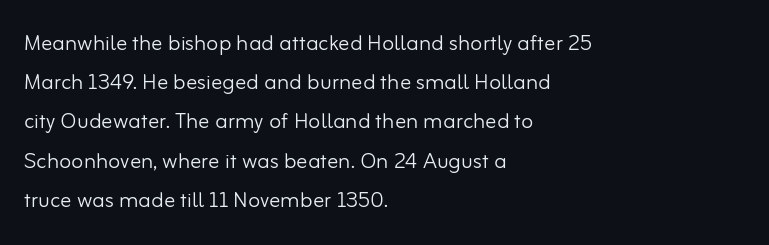
Stem width sits at or under what a default text font uses. Looks like regular typesetting: each glyph gets only the width it needs. Decoration check: the copy has no underline. Normally led — the rows are evenly, conventionally spaced.
